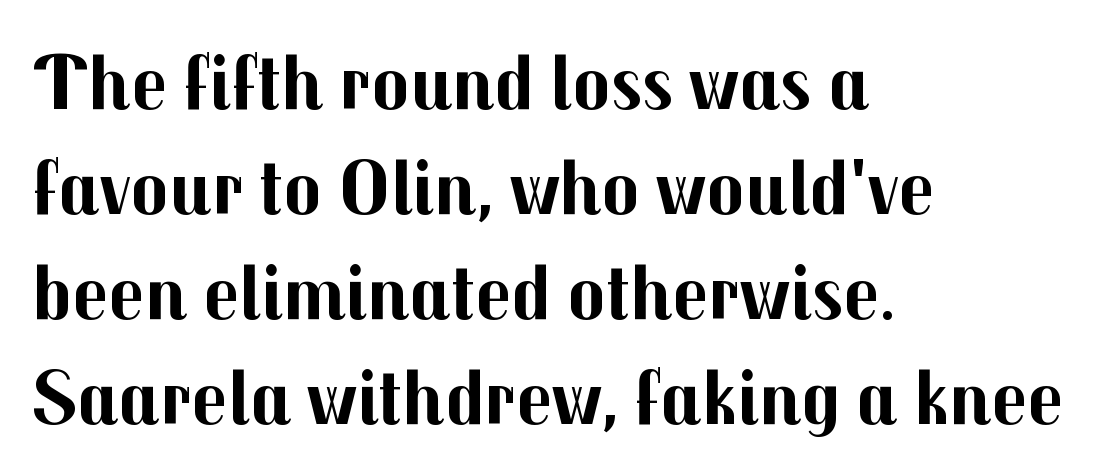
{"serif": "no", "italic": "no", "bold": "yes", "weight": "bold", "width": "normal", "stroke_contrast": "medium", "x_height": "medium", "monospaced": "no", "underline": "no", "align": "left", "line_spacing": "normal", "line_spacing_ratio": 1.33, "letter_spacing": "normal", "letter_spacing_em": 0.0, "glyph_px": 79}
